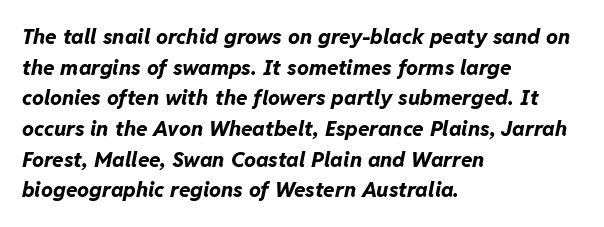
Where is the straight margin? On the left. Compared with typical paragraphs, the rows here are spaced about the same. The zone under the glyphs is completely vacant. Tall strokes in this sample are angled rather than plumb.
